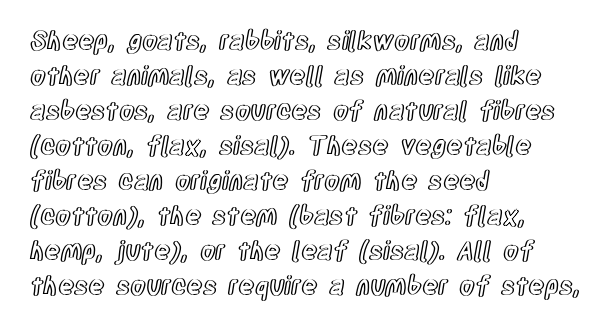
{"underline": "no", "align": "left", "line_spacing": "normal", "line_spacing_ratio": 1.4, "letter_spacing": "normal", "letter_spacing_em": 0.0, "glyph_px": 25}
